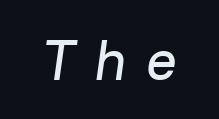
The image shows 57 px text type, italic (leaning right); set unusually wide letter spacing (+0.34 em), not underlined; low stroke contrast and a medium x-height.
